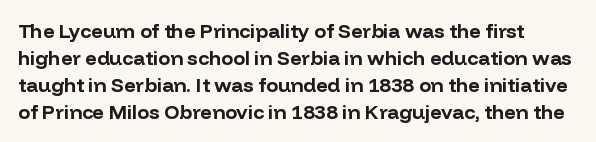
Q: Is the text bold? A: Yes.
Q: Is the text italic (slanted)? A: No, it is upright.
Q: Is the text underlined? A: No.
Q: Is the spacing between letters normal or unusually wide? A: Normal.
Q: Is the spacing between lines tight, normal or loose? A: Normal.
